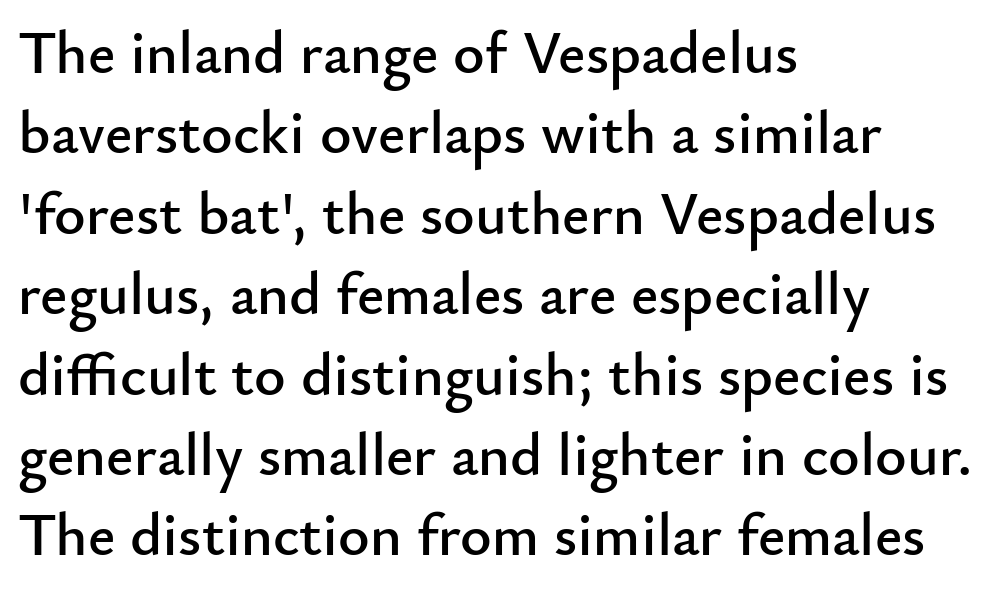
Normally led — the rows are evenly, conventionally spaced. The type family on display is of the sans-serif kind. If you drew a ruler down the left edge, every line would touch it. Do the characters align in a grid? No, the font is proportional. This is roman type, the default non-slanted kind. The tracking reads as untouched default to a designer's eye.
